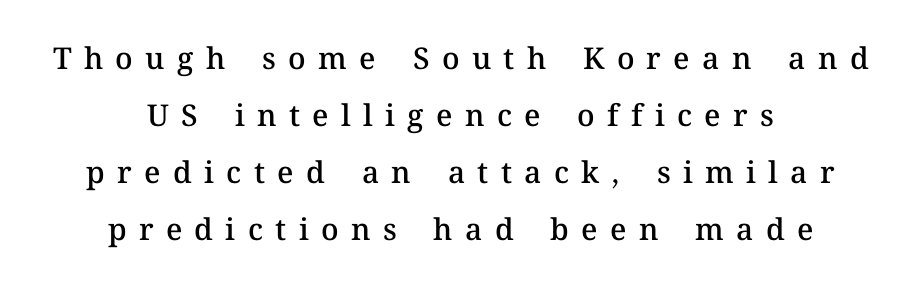
The image shows 30 px semibold type, upright; set centered, loose line spacing (1.9x), unusually wide letter spacing (+0.41 em), not underlined; medium stroke contrast and a medium x-height.
